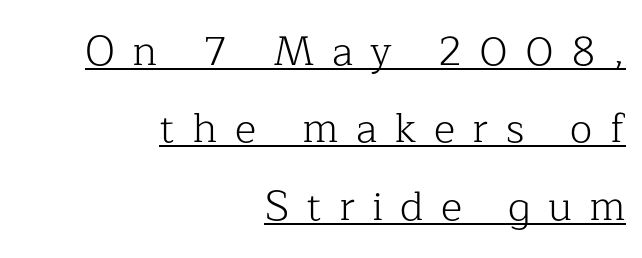
{"serif": "yes", "italic": "no", "bold": "no", "weight": "light", "width": "normal", "stroke_contrast": "low", "x_height": "medium", "monospaced": "no", "underline": "yes", "align": "right", "line_spacing_ratio": 1.89, "letter_spacing": "wide", "letter_spacing_em": 0.42, "glyph_px": 41}
